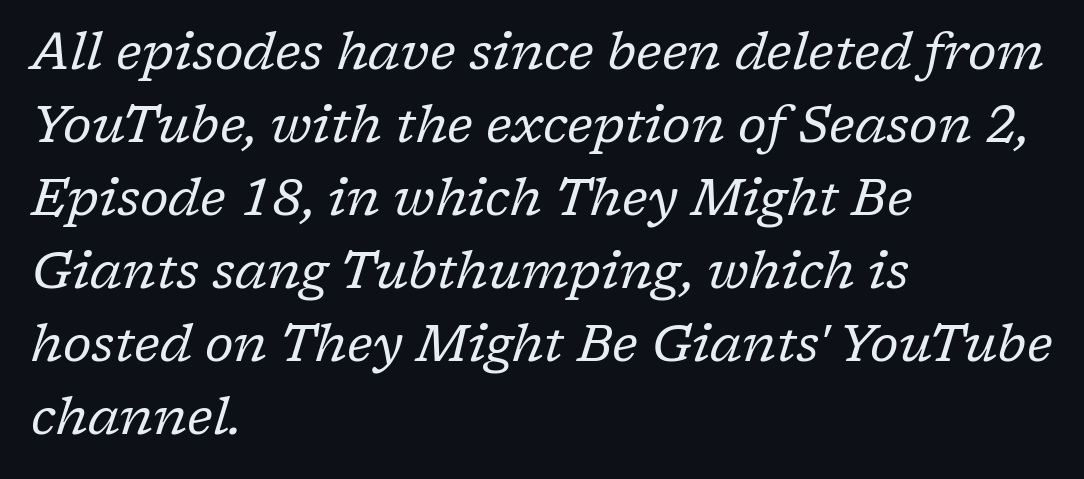
Weight: not bold — regular or lighter. Here the designer chose a conventional face with non-uniform glyph widths. Inter-character spacing is left at the font's built-in metrics. A typesetter would call this leading conventional body-copy spacing. Line starts are locked; line ends wander.
